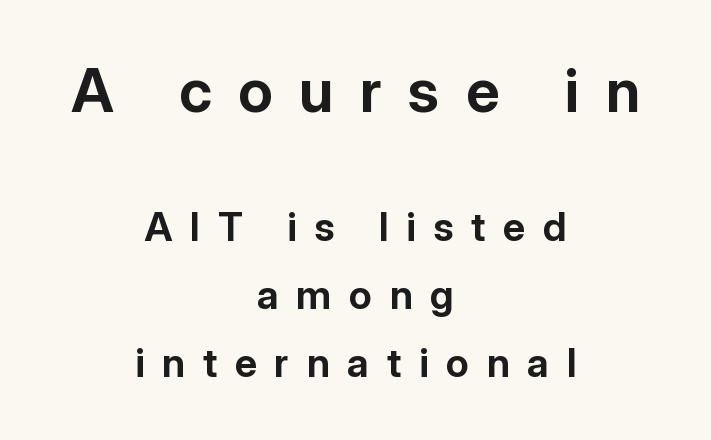
The image shows 60 px bold sans-serif type, upright; set centered, normal line spacing (1.69x), unusually wide letter spacing (+0.44 em), not underlined; the first (top) block is 1.5x larger; low stroke contrast and a medium x-height.
